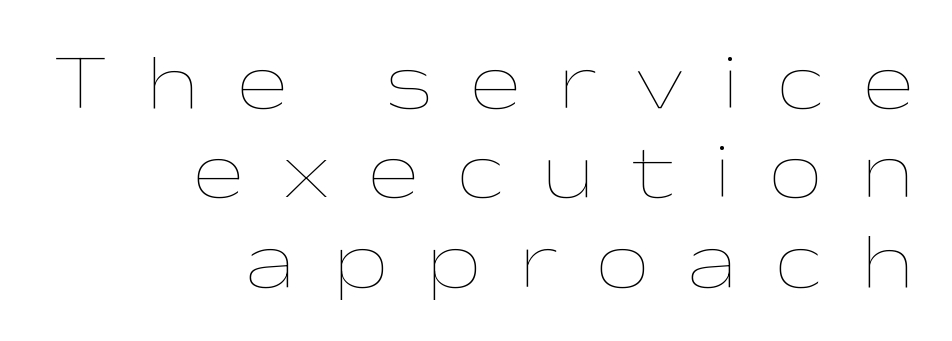
{"italic": "no", "bold": "no", "weight": "thin", "width": "wide", "stroke_contrast": "low", "x_height": "medium", "monospaced": "no", "underline": "no", "align": "right", "line_spacing_ratio": 1.16, "letter_spacing": "wide", "letter_spacing_em": 0.49, "glyph_px": 77}
